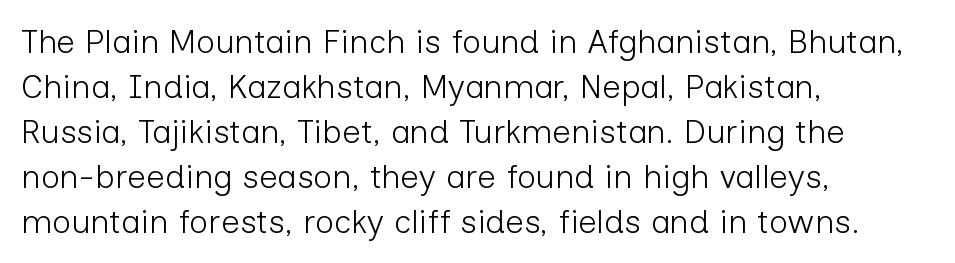
Quick note: underline off. Posture: straight, roman, zero tilt. You could call the tracking neutral — neither tight nor loose. The strokes carry an ordinary text weight at most.
